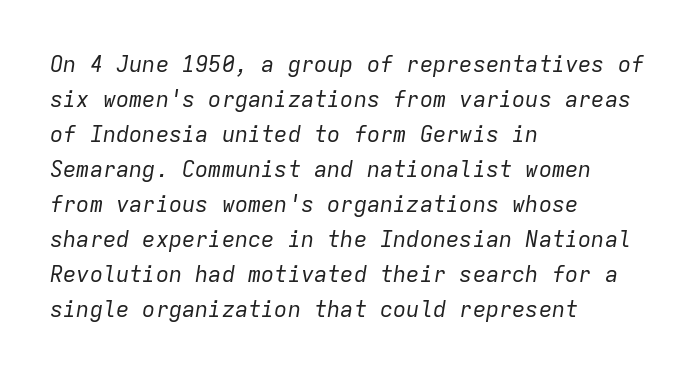
Q: Is the text bold? A: No.
Q: Is the text italic (slanted)? A: Yes, it leans right by about 9 degrees.
Q: Is the text underlined? A: No.
Q: How is the paragraph aligned? A: Left-aligned.
Q: Is the spacing between letters normal or unusually wide? A: Normal.
Q: Is the spacing between lines tight, normal or loose? A: Normal.
